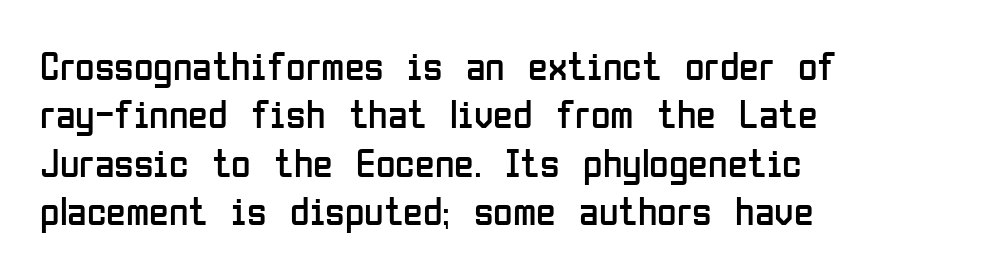
{"serif": "no", "italic": "no", "bold": "no", "weight": "regular", "width": "condensed", "stroke_contrast": "low", "x_height": "medium", "monospaced": "no", "underline": "no", "align": "left", "line_spacing_ratio": 1.21, "letter_spacing": "normal", "letter_spacing_em": 0.0, "glyph_px": 40}
